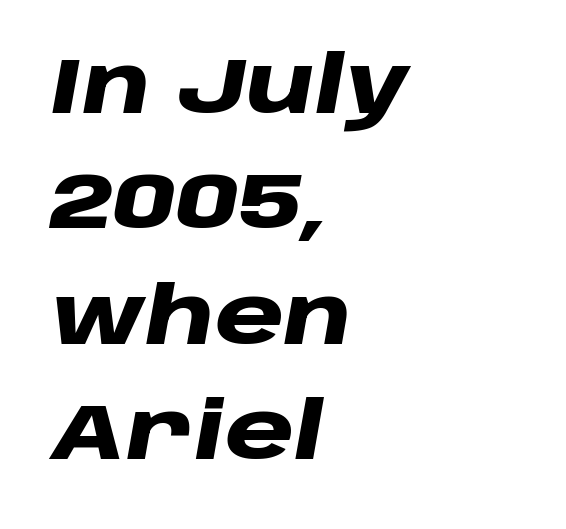
Q: Is the text bold? A: Yes.
Q: Is the text italic (slanted)? A: Yes, it leans right by about 10 degrees.
Q: Is the text underlined? A: No.
Q: How is the paragraph aligned? A: Left-aligned.
Q: Is the spacing between letters normal or unusually wide? A: Normal.
Q: Is the spacing between lines tight, normal or loose? A: Normal.
Q: Width (condensed, normal, or wide)? A: Wide.
Q: Stroke contrast? A: Low.
Q: x-height? A: Large.
Q: Monospaced? A: No.
